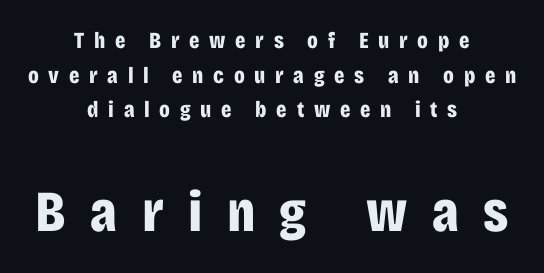
The image shows 58 px bold, condensed sans-serif type, upright; set centered, normal line spacing (1.51x), unusually wide letter spacing (+0.42 em), not underlined; the second (bottom) block is 2.52x larger; low stroke contrast and a large x-height.
